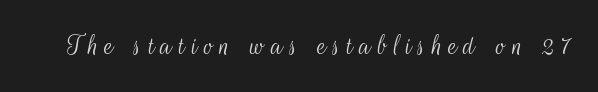
Q: Is the text bold? A: No.
Q: Is the text italic (slanted)? A: Yes.
Q: Is the typeface a serif or a sans-serif typeface? A: Sans-serif.
Q: Is the text underlined? A: No.
Q: Is the spacing between letters normal or unusually wide? A: Unusually wide.
Q: Width (condensed, normal, or wide)? A: Condensed.
Q: Stroke contrast? A: Medium.
Q: x-height? A: Small.
Q: Monospaced? A: No.
